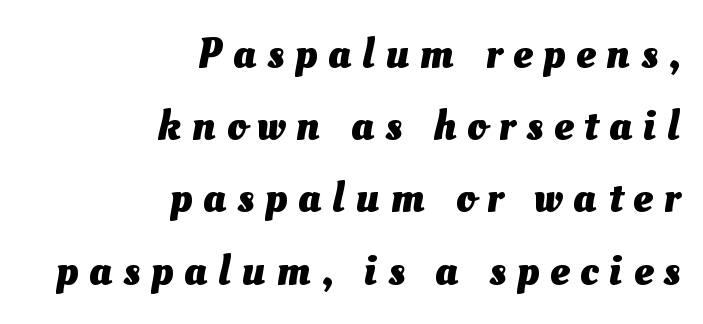
The image shows 43 px heavy type; set right-aligned, normal line spacing (1.68x), unusually wide letter spacing (+0.26 em), not underlined; medium stroke contrast and a small x-height.
